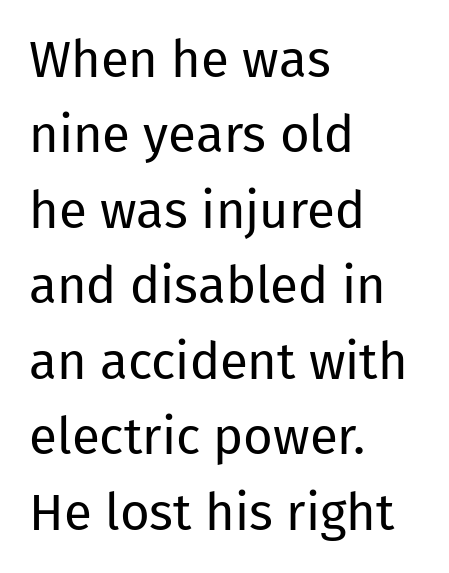
The image shows 51 px regular-weight sans-serif type, upright; set left-aligned, normal line spacing (1.48x), normal letter spacing, not underlined; low stroke contrast and a medium x-height.
